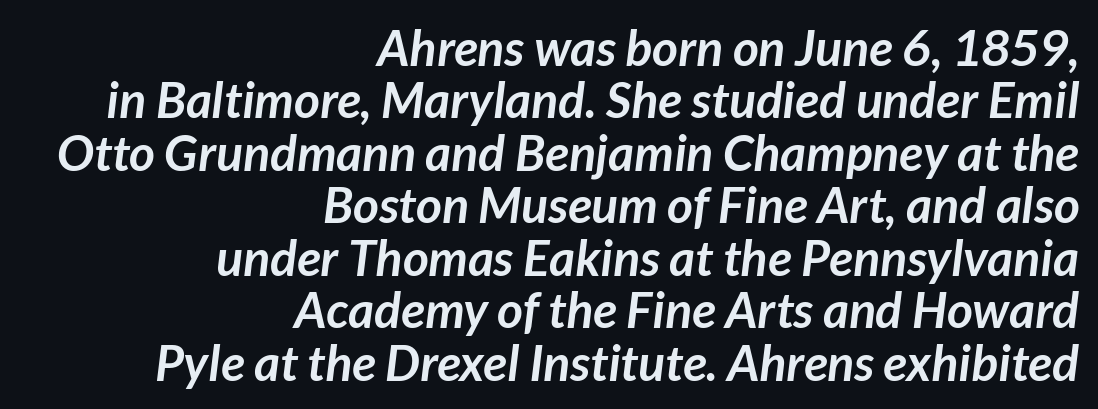
{"serif": "no", "bold": "yes", "weight": "semibold", "width": "normal", "stroke_contrast": "low", "x_height": "medium", "monospaced": "no", "underline": "no", "align": "right", "line_spacing": "tight", "line_spacing_ratio": 1.05, "letter_spacing": "normal", "letter_spacing_em": 0.0, "glyph_px": 50}
